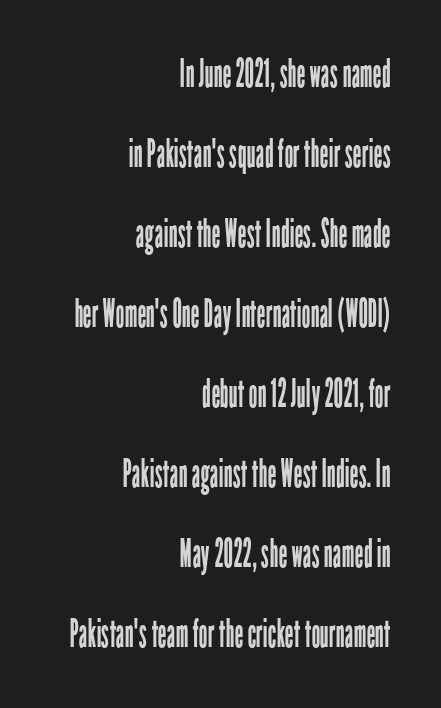
Each stroke keeps to a modest, everyday thickness or less. Each letter keeps its own natural width here, so spacing adapts to shape. Plain, unruled lines of type. In terms of leading, this rendering errs on the spacious side. Words appear dense and cohesive because spacing is normal. The typesetter chose a ragged-left arrangement here.
